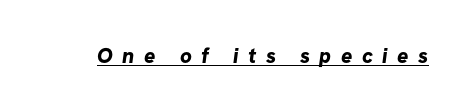
What weight is shown? A full bold with thick strokes. Decoration check: the copy is underlined. Observe the wide spacing: letters keep a clear distance from each other.
